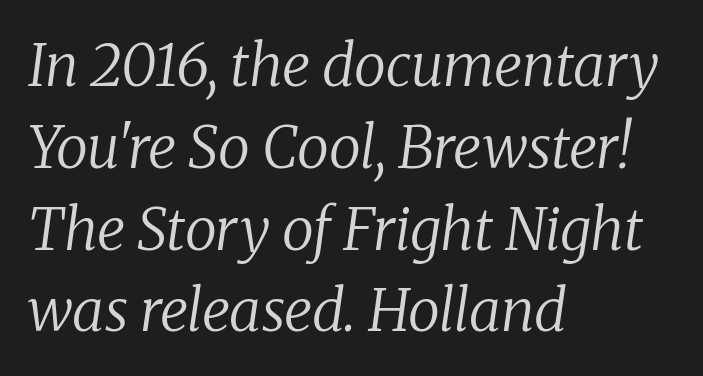
The image shows 58 px regular-weight serif type, italic (leaning right); set left-aligned, normal line spacing (1.41x), normal letter spacing, not underlined; low stroke contrast and a medium x-height.
